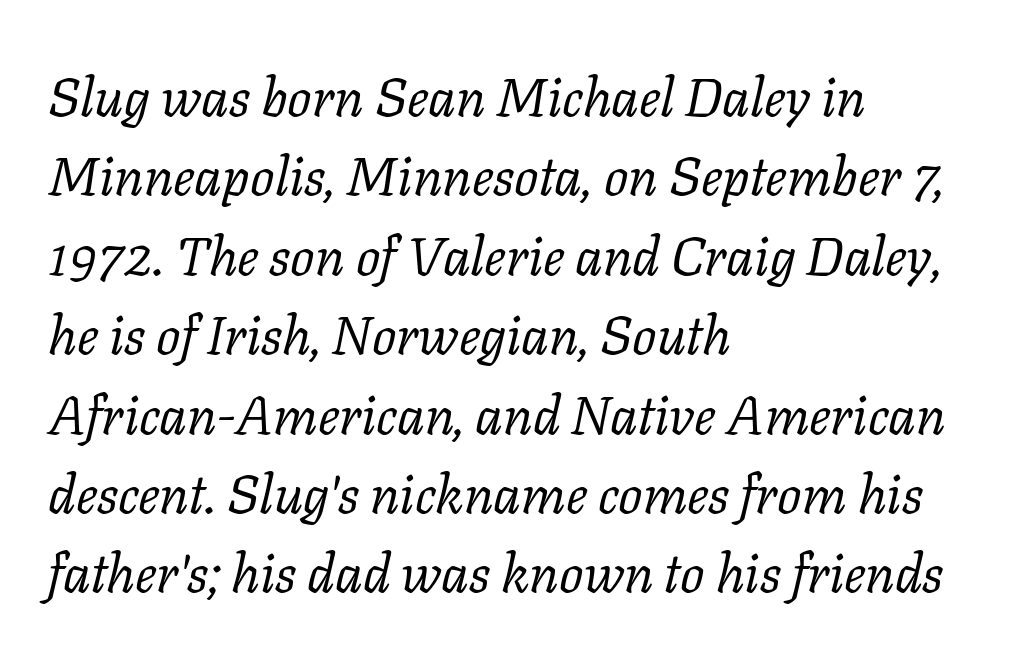
Q: Is the text bold? A: No.
Q: Is the text italic (slanted)? A: Yes, it leans right by about 11 degrees.
Q: Is the typeface a serif or a sans-serif typeface? A: Serif.
Q: Is the text underlined? A: No.
Q: How is the paragraph aligned? A: Left-aligned.
Q: Is the spacing between letters normal or unusually wide? A: Normal.
Q: Is the spacing between lines tight, normal or loose? A: Normal.
Q: Width (condensed, normal, or wide)? A: Normal.
Q: Stroke contrast? A: Low.
Q: x-height? A: Medium.
Q: Monospaced? A: No.
